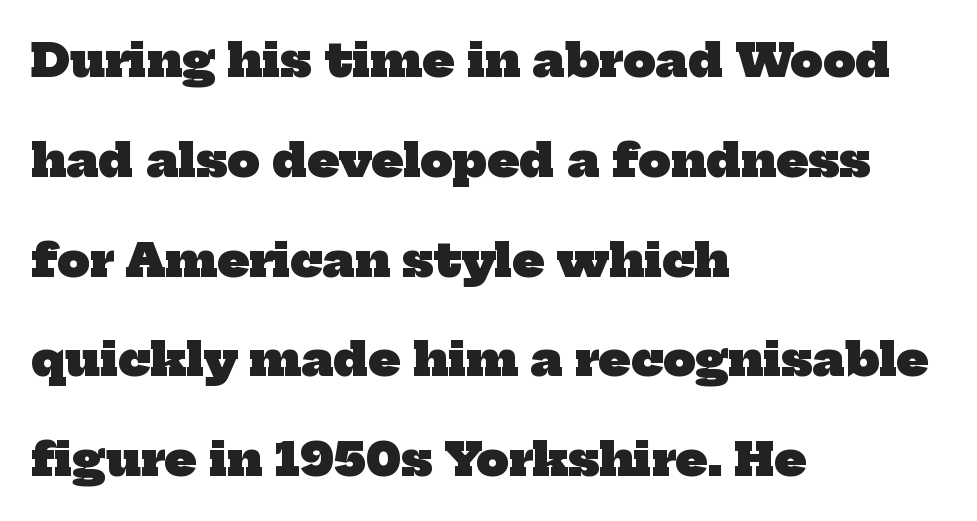
{"serif": "yes", "bold": "yes", "weight": "heavy", "width": "normal", "stroke_contrast": "low", "x_height": "medium", "monospaced": "no", "underline": "no", "align": "left", "line_spacing": "loose", "line_spacing_ratio": 2.17, "letter_spacing": "normal", "letter_spacing_em": 0.0, "glyph_px": 46}
